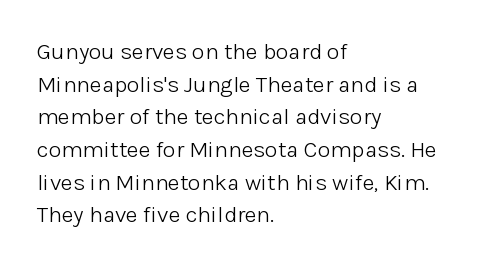
Q: Is the text bold? A: No.
Q: Is the text italic (slanted)? A: No, it is upright.
Q: Is the text underlined? A: No.
Q: How is the paragraph aligned? A: Left-aligned.
Q: Is the spacing between letters normal or unusually wide? A: Normal.
Q: Is the spacing between lines tight, normal or loose? A: Normal.
